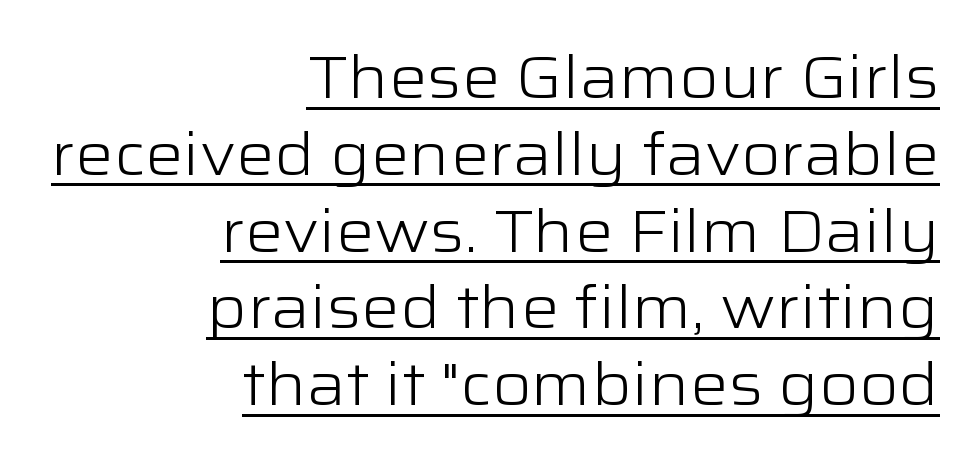
The image shows 60 px light, wide sans-serif type, upright; set right-aligned, normal line spacing (1.28x), normal letter spacing, underlined; low stroke contrast and a medium x-height.
